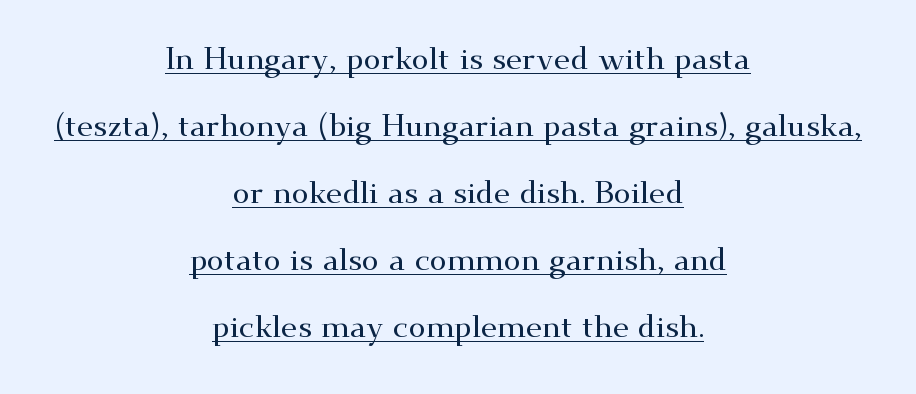
{"serif": "yes", "italic": "no", "width": "wide", "stroke_contrast": "medium", "x_height": "small", "monospaced": "no", "underline": "yes", "align": "center", "line_spacing": "loose", "line_spacing_ratio": 2.16, "letter_spacing": "normal", "letter_spacing_em": 0.0, "glyph_px": 31}
